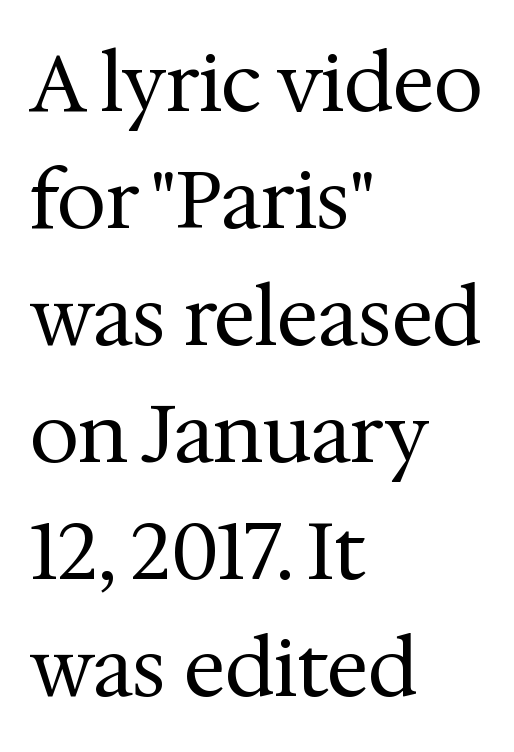
Ink coverage per letter is moderate at most. Nope, not italic — everything's standing straight. The gap between lines stays unmarked. The lines are quadded left.
